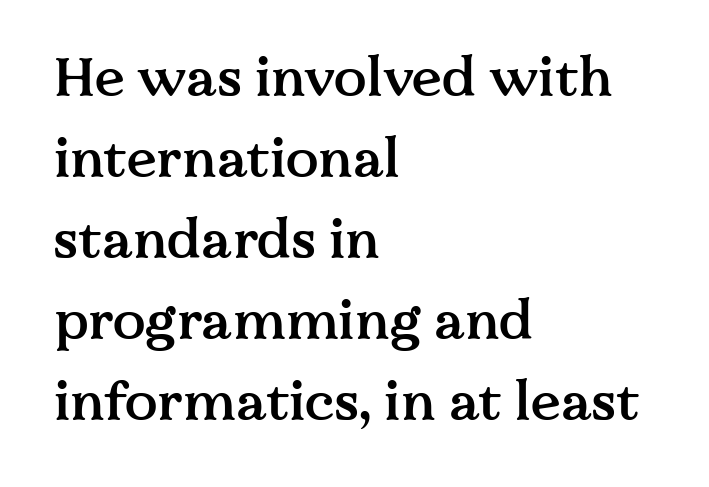
The image shows 54 px semibold serif type, upright; set left-aligned, normal line spacing (1.5x), normal letter spacing, not underlined; medium stroke contrast and a medium x-height.
